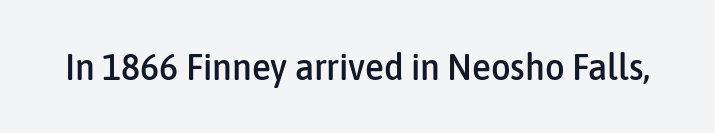
Q: Is the text italic (slanted)? A: No, it is upright.
Q: Is the typeface a serif or a sans-serif typeface? A: Sans-serif.
Q: Is the text underlined? A: No.
Q: Is the spacing between letters normal or unusually wide? A: Normal.
Q: Width (condensed, normal, or wide)? A: Condensed.
Q: Stroke contrast? A: Low.
Q: x-height? A: Medium.
Q: Monospaced? A: No.
